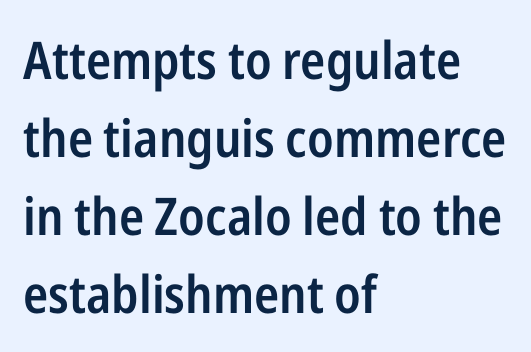
Q: Is the text bold? A: Semi-bold.
Q: Is the text italic (slanted)? A: No, it is upright.
Q: Is the typeface a serif or a sans-serif typeface? A: Sans-serif.
Q: Is the text underlined? A: No.
Q: How is the paragraph aligned? A: Left-aligned.
Q: Is the spacing between letters normal or unusually wide? A: Normal.
Q: Is the spacing between lines tight, normal or loose? A: Normal.
Q: Width (condensed, normal, or wide)? A: Condensed.
Q: Stroke contrast? A: Low.
Q: x-height? A: Medium.
Q: Monospaced? A: No.
